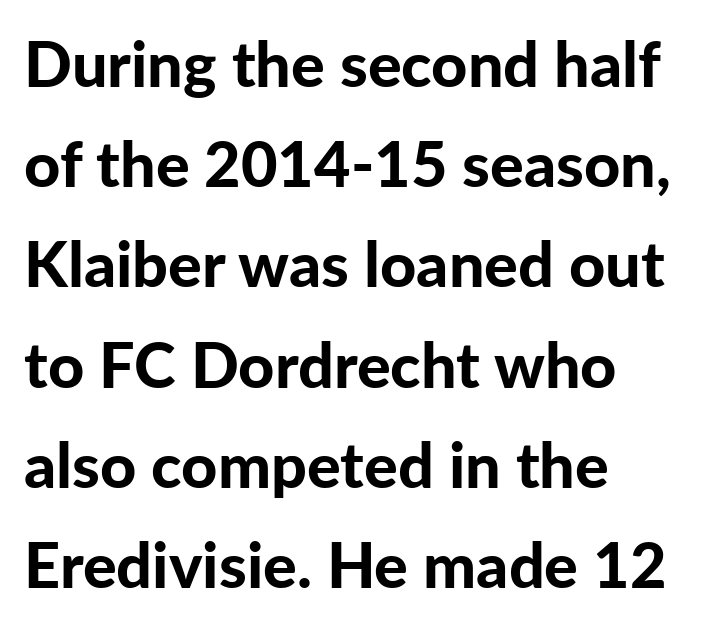
The image shows 63 px bold sans-serif type, upright; set left-aligned, normal line spacing (1.59x), normal letter spacing, not underlined; low stroke contrast and a medium x-height.
